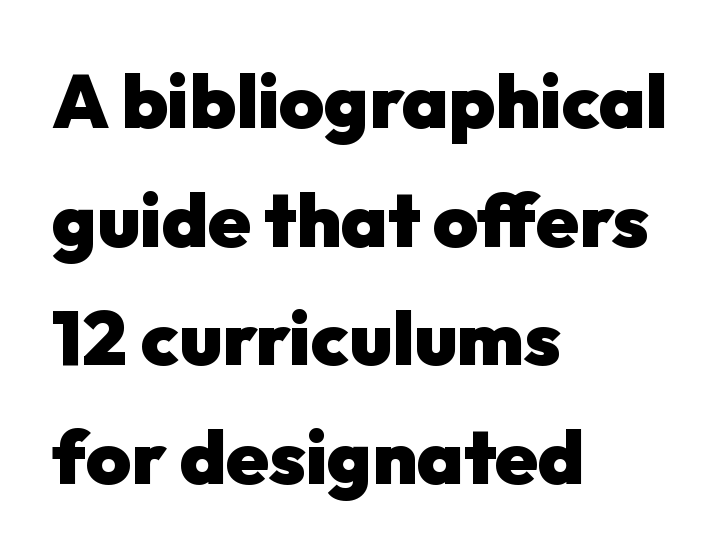
{"serif": "no", "italic": "no", "bold": "yes", "weight": "heavy", "width": "normal", "stroke_contrast": "low", "x_height": "medium", "monospaced": "no", "underline": "no", "align": "left", "line_spacing": "normal", "line_spacing_ratio": 1.56, "letter_spacing": "normal", "letter_spacing_em": 0.0, "glyph_px": 76}
